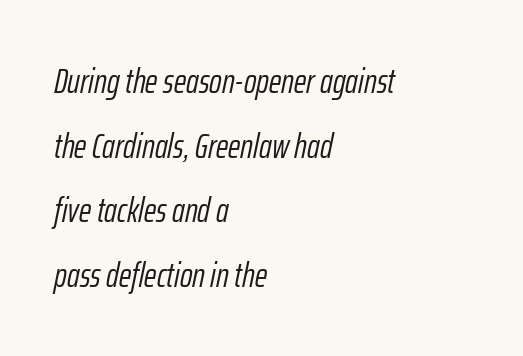
Q: Is the text bold? A: No.
Q: Is the text italic (slanted)? A: Yes, it leans right by about 12 degrees.
Q: Is the text underlined? A: No.
Q: How is the paragraph aligned? A: Left-aligned.
Q: Is the spacing between letters normal or unusually wide? A: Normal.
Q: Is the spacing between lines tight, normal or loose? A: Loose.
Q: Width (condensed, normal, or wide)? A: Condensed.
Q: Stroke contrast? A: Low.
Q: x-height? A: Medium.
Q: Monospaced? A: No.
